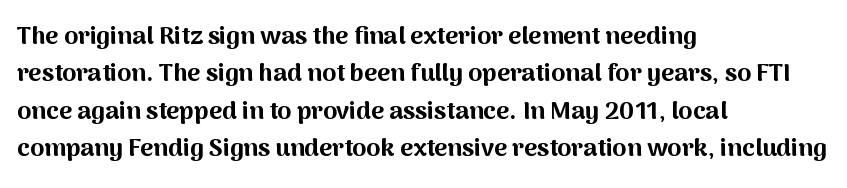
The image shows 25 px bold type, upright; set left-aligned, normal line spacing (1.5x), normal letter spacing, not underlined.
